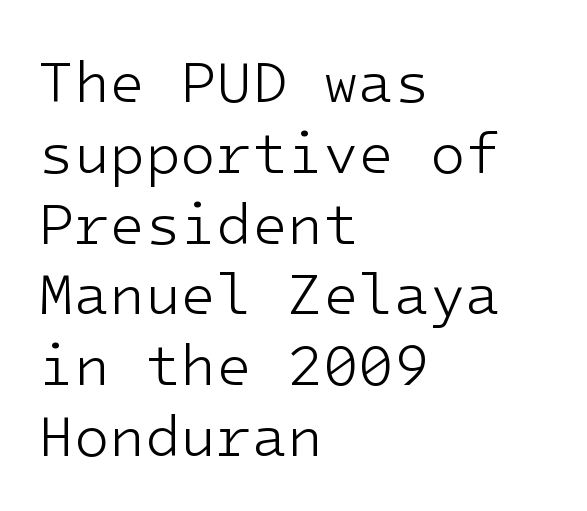
Check the space under the baseline: it is left empty. Stems and bowls with no extra thickness — not bold. The lettering holds an erect, upright posture throughout. A classic flush-left, rag-right setting is used for this passage.
